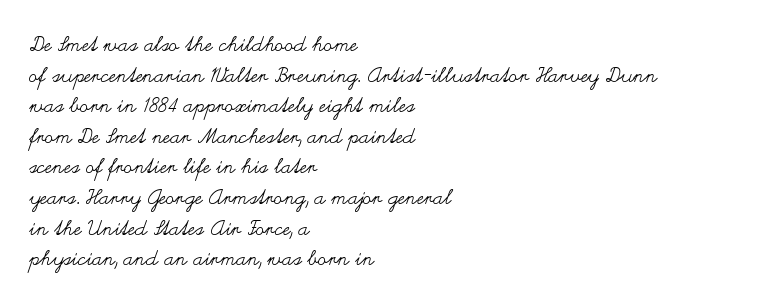
Q: Is the text bold? A: No.
Q: Is the text italic (slanted)? A: Yes.
Q: Is the text underlined? A: No.
Q: How is the paragraph aligned? A: Left-aligned.
Q: Is the spacing between letters normal or unusually wide? A: Normal.
Q: Is the spacing between lines tight, normal or loose? A: Normal.
